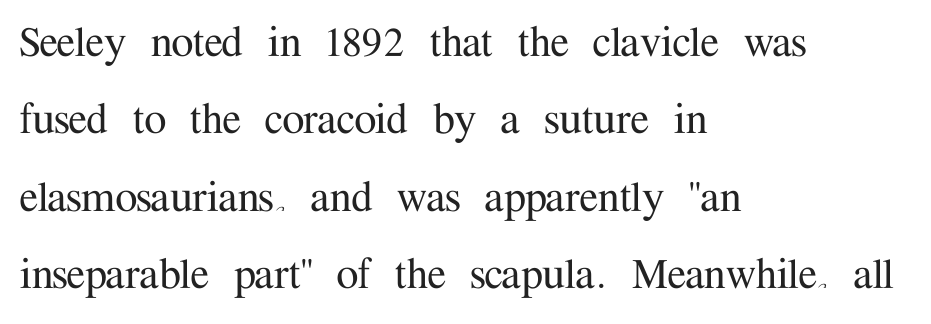
The image shows 50 px serif type, upright; set left-aligned, normal line spacing (1.55x), normal letter spacing, not underlined; medium stroke contrast and a medium x-height.
